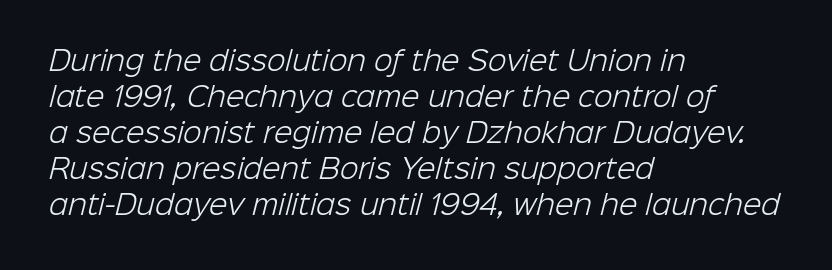
The image shows 27 px text type; set left-aligned, normal line spacing (1.33x), normal letter spacing, not underlined.
